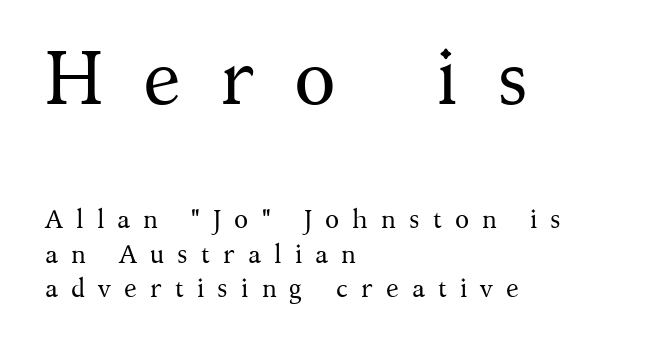
Ascenders rise straight up at ninety degrees. Left-aligned paragraph, ragged on the right. Is the letter spacing exaggerated? Yes — the characters are pushed far apart. Evenly set lines give the paragraph a standard silhouette. The glyphs in this specimen are seriffed. The passage shown is typed in a proportional face where columns would drift.
